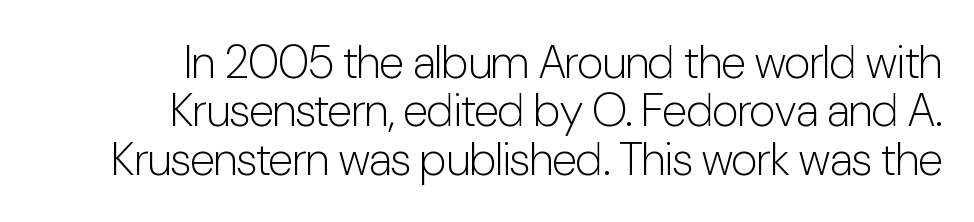
{"serif": "no", "italic": "no", "bold": "no", "weight": "light", "width": "condensed", "stroke_contrast": "low", "x_height": "medium", "monospaced": "no", "underline": "no", "align": "right", "line_spacing": "tight", "line_spacing_ratio": 1.05, "letter_spacing": "normal", "letter_spacing_em": 0.0, "glyph_px": 46}
